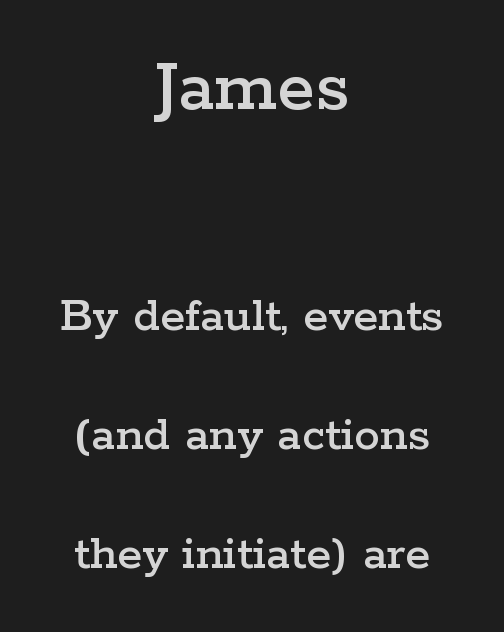
Does the bottom block carry the larger type? No, the top block does. This sample uses an upright cut, with every glyph sitting square on the baseline. Look at the bottom of the vertical strokes: they flare into serifs here. A centered setting, common on invitations and titles, is used for this passage. The rendering uses natural spacing where letterforms have individual widths.
